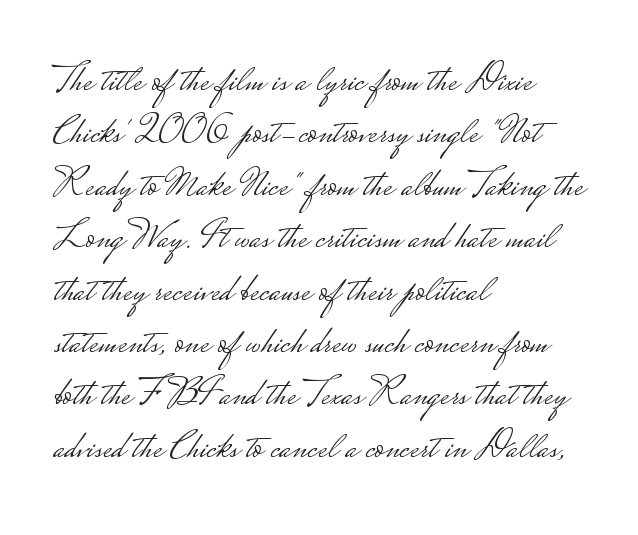
Q: Is the text bold? A: No.
Q: Is the text italic (slanted)? A: Yes.
Q: Is the typeface a serif or a sans-serif typeface? A: Sans-serif.
Q: Is the text underlined? A: No.
Q: How is the paragraph aligned? A: Left-aligned.
Q: Is the spacing between letters normal or unusually wide? A: Normal.
Q: Is the spacing between lines tight, normal or loose? A: Normal.
Q: Width (condensed, normal, or wide)? A: Wide.
Q: Stroke contrast? A: Low.
Q: Monospaced? A: No.
